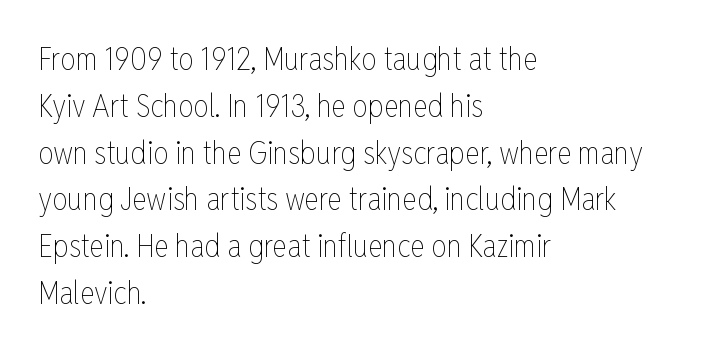
The image shows 31 px thin, condensed type, upright; set left-aligned, normal line spacing (1.51x), normal letter spacing, not underlined; low stroke contrast and a medium x-height.
